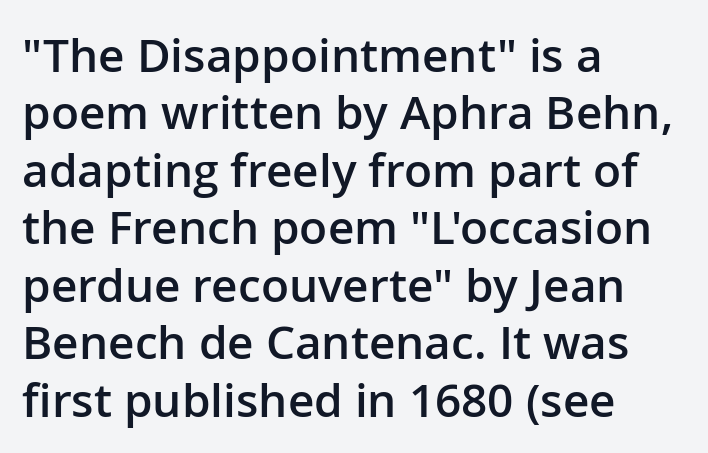
Q: Is the text bold? A: Semi-bold.
Q: Is the text italic (slanted)? A: No, it is upright.
Q: Is the typeface a serif or a sans-serif typeface? A: Sans-serif.
Q: Is the text underlined? A: No.
Q: How is the paragraph aligned? A: Left-aligned.
Q: Is the spacing between letters normal or unusually wide? A: Normal.
Q: Is the spacing between lines tight, normal or loose? A: Normal.
Q: Width (condensed, normal, or wide)? A: Normal.
Q: Stroke contrast? A: Low.
Q: x-height? A: Medium.
Q: Monospaced? A: No.
